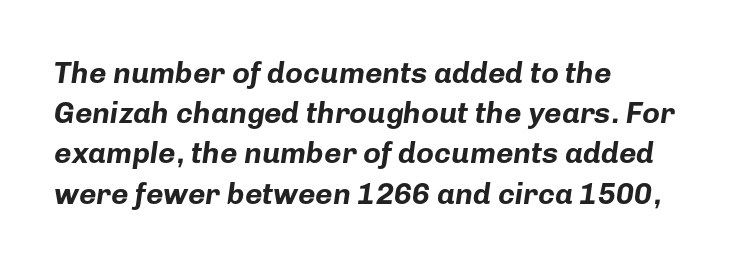
The image shows 30 px bold type, italic (leaning right); set left-aligned, normal line spacing (1.34x), normal letter spacing, not underlined; low stroke contrast and a medium x-height.
